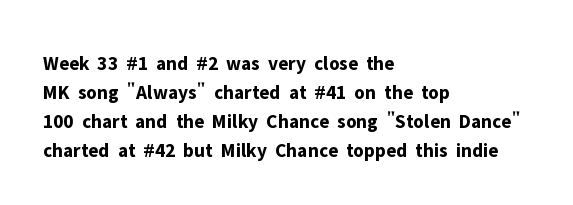
Q: Is the text bold? A: Yes.
Q: Is the text italic (slanted)? A: No, it is upright.
Q: Is the text underlined? A: No.
Q: How is the paragraph aligned? A: Left-aligned.
Q: Is the spacing between letters normal or unusually wide? A: Normal.
Q: Is the spacing between lines tight, normal or loose? A: Normal.
